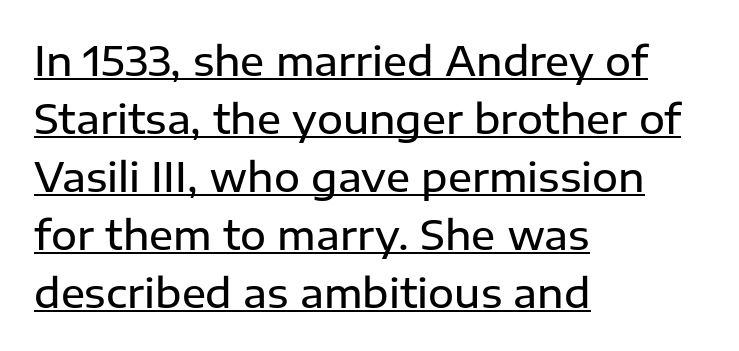
Q: Is the text bold? A: Semi-bold.
Q: Is the text italic (slanted)? A: No, it is upright.
Q: Is the typeface a serif or a sans-serif typeface? A: Sans-serif.
Q: Is the text underlined? A: Yes.
Q: How is the paragraph aligned? A: Left-aligned.
Q: Is the spacing between letters normal or unusually wide? A: Normal.
Q: Is the spacing between lines tight, normal or loose? A: Normal.
Q: Width (condensed, normal, or wide)? A: Normal.
Q: Stroke contrast? A: Low.
Q: x-height? A: Medium.
Q: Monospaced? A: No.
